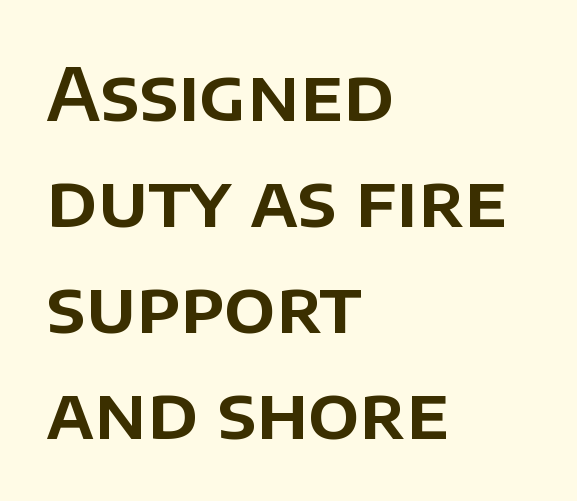
{"serif": "no", "italic": "no", "width": "normal", "stroke_contrast": "low", "x_height": "large", "monospaced": "no", "underline": "no", "align": "left", "line_spacing": "normal", "line_spacing_ratio": 1.47, "letter_spacing": "normal", "letter_spacing_em": 0.0, "glyph_px": 72}
